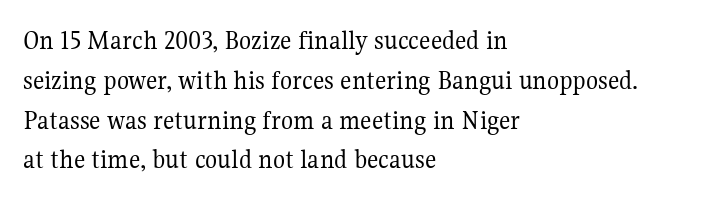
The image shows 28 px regular-weight serif type, upright; set left-aligned, normal line spacing (1.42x), normal letter spacing, not underlined; medium stroke contrast and a medium x-height.
